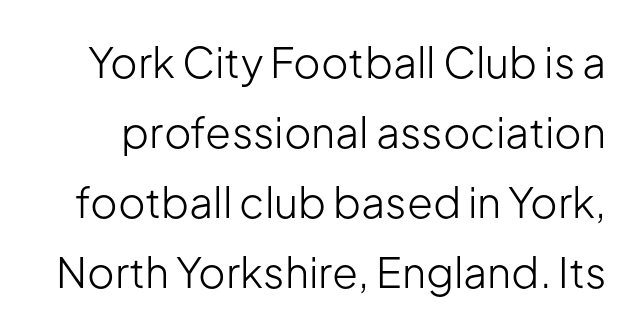
Any mark beneath the type? The region is blank. The font sits on the lighter half of the weight spectrum, regular included. The block of text has a typical density, with ordinary space between rows. The axis of the letterforms is exactly vertical. Is the letter spacing exaggerated? No — it looks like the ordinary default.
